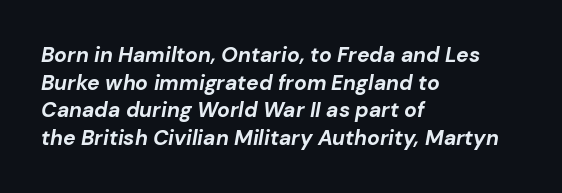
{"italic": "yes", "lean": "right", "slant_degrees": 10, "bold": "yes", "underline": "no", "align": "left", "line_spacing": "normal", "line_spacing_ratio": 1.31, "letter_spacing": "normal", "letter_spacing_em": 0.0, "glyph_px": 21}
